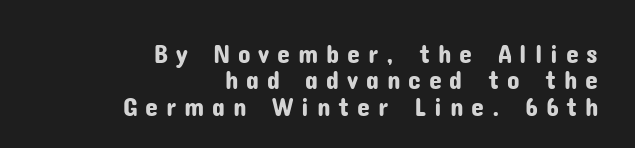
The image shows 26 px text type, upright; set right-aligned, tight line spacing (1.01x), unusually wide letter spacing (+0.3 em), not underlined.
